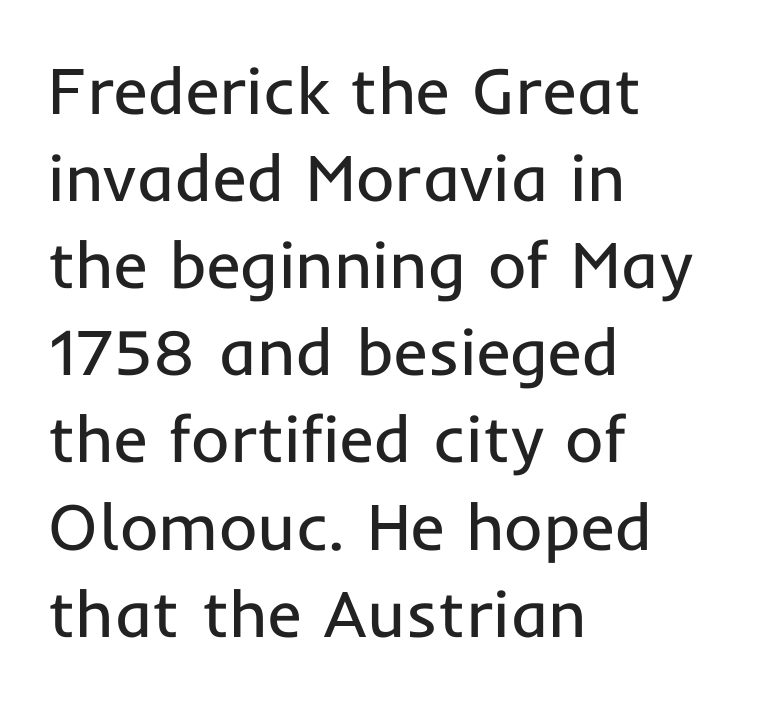
Q: Is the text bold? A: No.
Q: Is the text italic (slanted)? A: No, it is upright.
Q: Is the typeface a serif or a sans-serif typeface? A: Sans-serif.
Q: Is the text underlined? A: No.
Q: How is the paragraph aligned? A: Left-aligned.
Q: Is the spacing between letters normal or unusually wide? A: Normal.
Q: Is the spacing between lines tight, normal or loose? A: Normal.
Q: Width (condensed, normal, or wide)? A: Normal.
Q: Stroke contrast? A: Low.
Q: x-height? A: Medium.
Q: Monospaced? A: No.
